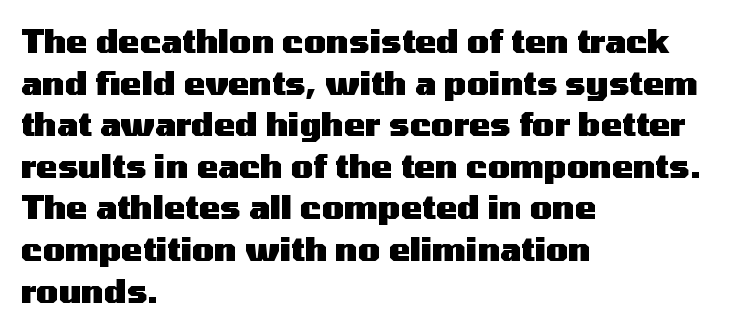
{"serif": "no", "italic": "no", "bold": "yes", "weight": "heavy", "width": "wide", "stroke_contrast": "medium", "x_height": "medium", "monospaced": "no", "underline": "no", "align": "left", "line_spacing": "normal", "line_spacing_ratio": 1.3, "letter_spacing": "normal", "letter_spacing_em": 0.0, "glyph_px": 32}
